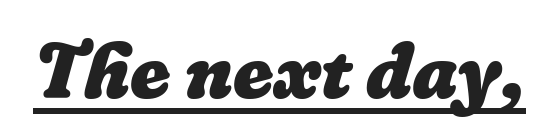
{"bold": "yes", "weight": "heavy", "width": "normal", "stroke_contrast": "low", "x_height": "medium", "monospaced": "no", "underline": "yes", "letter_spacing": "normal", "letter_spacing_em": 0.0, "glyph_px": 77}
